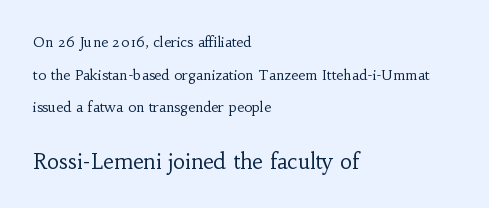
This sample is left-justified, so line endings fall wherever the words run out. The strokes are not fattened; the text isn't bold. In terms of posture, this sample is upright. No extra tracking has been applied to these lines.
